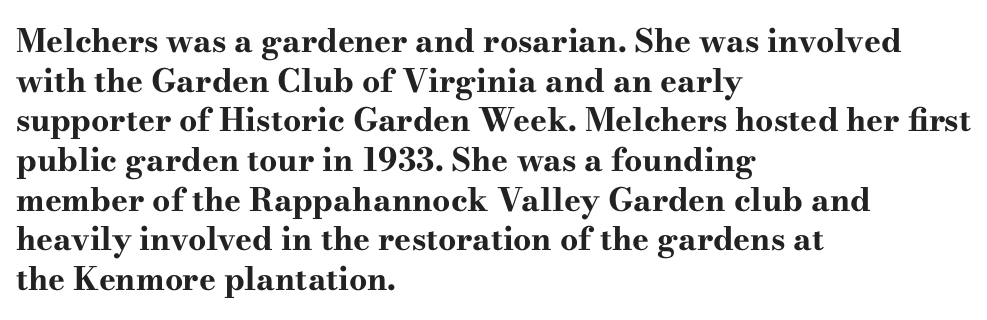
{"serif": "yes", "italic": "no", "bold": "yes", "weight": "bold", "width": "wide", "stroke_contrast": "high", "x_height": "small", "monospaced": "no", "underline": "no", "align": "left", "line_spacing_ratio": 1.24, "letter_spacing": "normal", "letter_spacing_em": 0.0, "glyph_px": 32}
